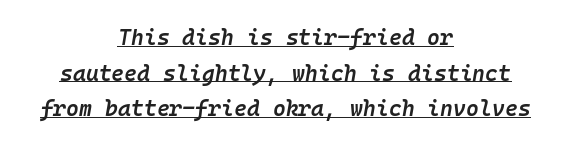
Tall strokes in this sample are angled rather than plumb. How would I describe the line gaps? Plain and ordinary. Compared with a flush-left layout, this one balances lines on the center instead. The horizontal fit of the characters is conventional and even. Has an underline been added? It has. As a designer I'd log this as weight 600, semibold.
